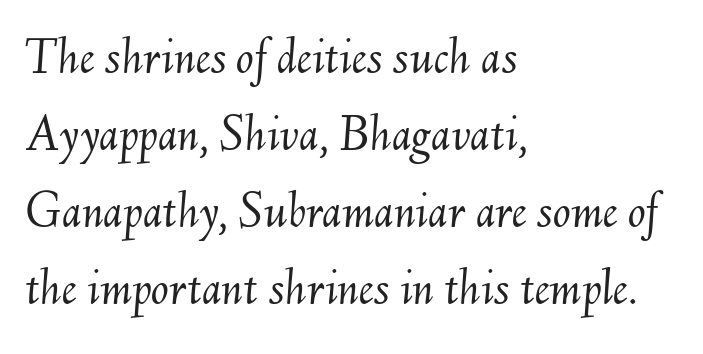
The image shows 53 px light type, italic (leaning right); set left-aligned, normal line spacing (1.45x), normal letter spacing, not underlined; medium stroke contrast and a small x-height.
